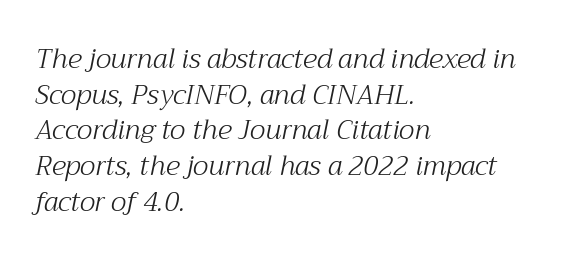
Q: Is the text bold? A: No.
Q: Is the text italic (slanted)? A: Yes, it leans right by about 12 degrees.
Q: Is the text underlined? A: No.
Q: How is the paragraph aligned? A: Left-aligned.
Q: Is the spacing between letters normal or unusually wide? A: Normal.
Q: Is the spacing between lines tight, normal or loose? A: Normal.
